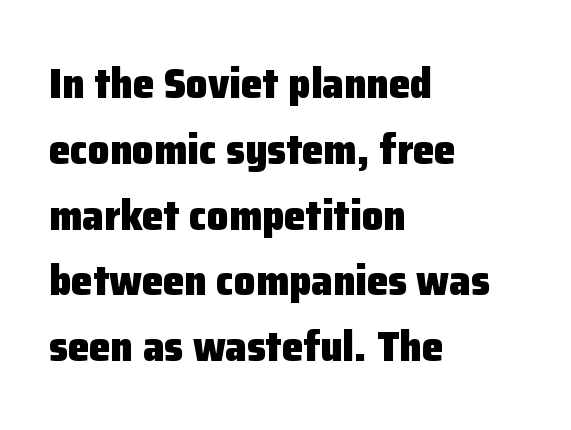
The image shows 43 px heavy sans-serif type, upright; set left-aligned, normal line spacing (1.53x), normal letter spacing, not underlined; low stroke contrast and a medium x-height.
